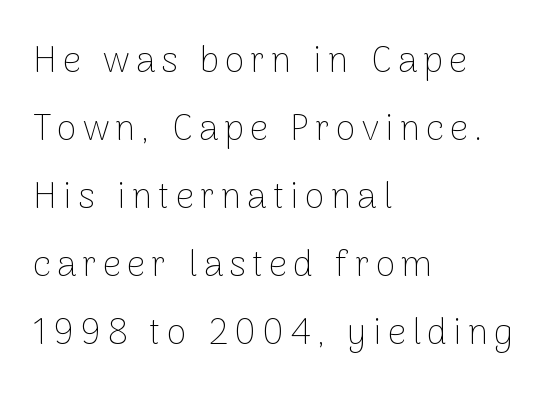
The image shows 36 px thin sans-serif type, upright; set left-aligned, line spacing 1.89x, not underlined; low stroke contrast and a medium x-height.
